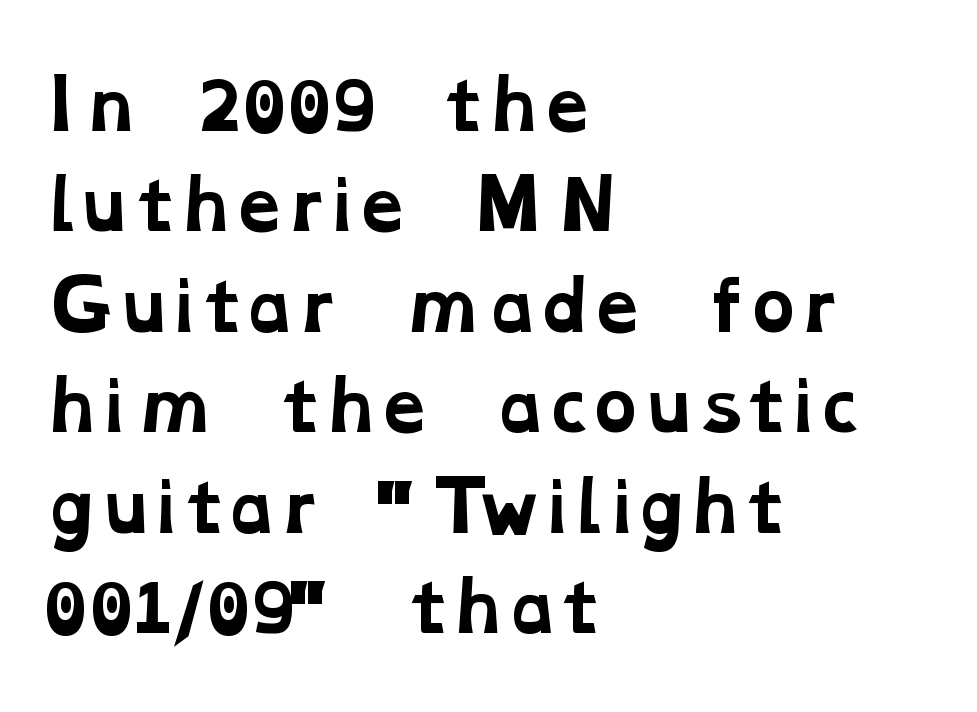
{"serif": "yes", "bold": "yes", "weight": "bold", "width": "wide", "stroke_contrast": "low", "x_height": "medium", "monospaced": "no", "underline": "no", "align": "left", "line_spacing": "normal", "line_spacing_ratio": 1.5, "letter_spacing": "normal", "letter_spacing_em": 0.0, "glyph_px": 67}
